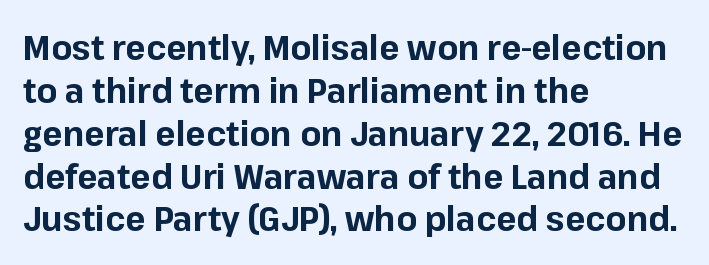
Q: Is the text bold? A: Yes.
Q: Is the text italic (slanted)? A: No, it is upright.
Q: Is the typeface a serif or a sans-serif typeface? A: Sans-serif.
Q: Is the text underlined? A: No.
Q: How is the paragraph aligned? A: Left-aligned.
Q: Is the spacing between letters normal or unusually wide? A: Normal.
Q: Is the spacing between lines tight, normal or loose? A: Normal.
Q: Width (condensed, normal, or wide)? A: Normal.
Q: Stroke contrast? A: Low.
Q: x-height? A: Medium.
Q: Monospaced? A: No.
